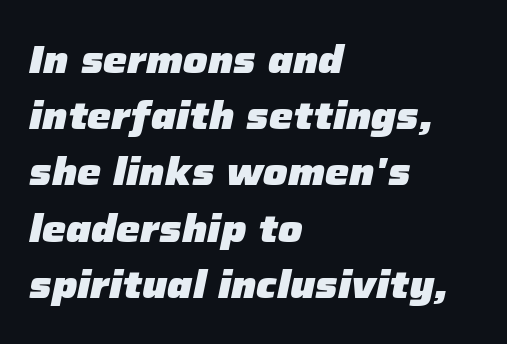
{"italic": "yes", "lean": "right", "slant_degrees": 12, "bold": "yes", "weight": "heavy", "width": "normal", "stroke_contrast": "low", "x_height": "medium", "monospaced": "no", "underline": "no", "align": "left", "line_spacing": "normal", "line_spacing_ratio": 1.48, "letter_spacing": "normal", "letter_spacing_em": 0.0, "glyph_px": 38}
